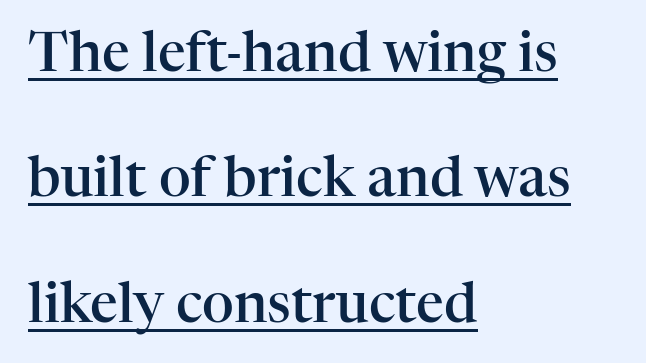
{"serif": "yes", "italic": "no", "bold": "semi", "weight": "semibold", "width": "normal", "stroke_contrast": "high", "x_height": "medium", "monospaced": "no", "underline": "yes", "align": "left", "line_spacing": "loose", "line_spacing_ratio": 2.28, "letter_spacing": "normal", "letter_spacing_em": 0.0, "glyph_px": 55}
